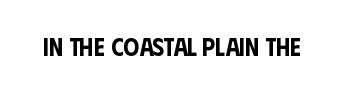
Q: Is the text italic (slanted)? A: No, it is upright.
Q: Is the text underlined? A: No.
Q: Is the spacing between letters normal or unusually wide? A: Normal.
